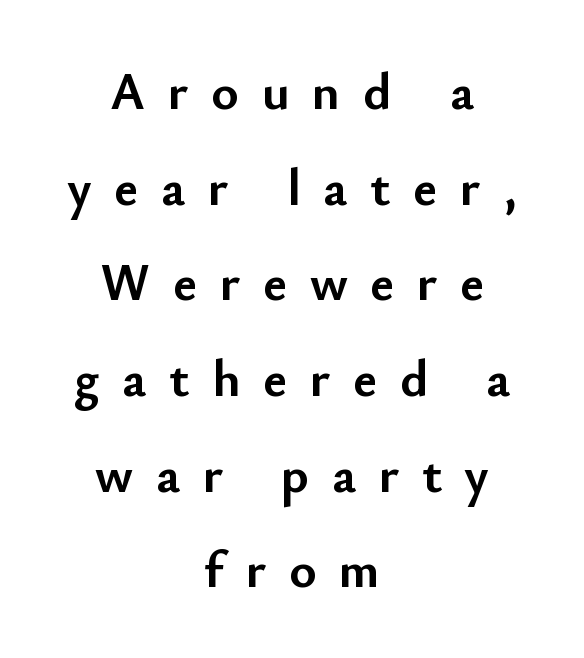
The image shows 52 px semibold sans-serif type, upright; set centered, line spacing 1.84x, unusually wide letter spacing (+0.44 em), not underlined; low stroke contrast and a small x-height.
